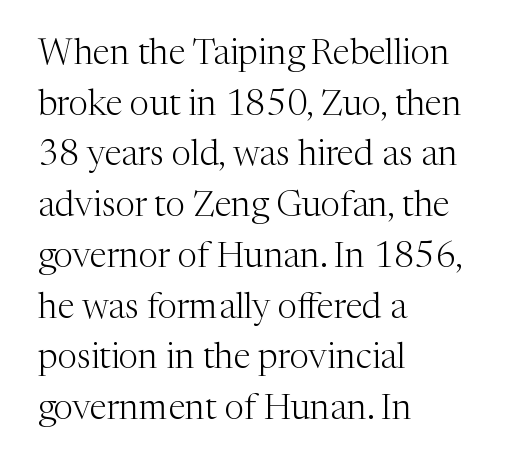
{"serif": "yes", "italic": "no", "bold": "no", "weight": "light", "width": "normal", "stroke_contrast": "medium", "x_height": "medium", "monospaced": "no", "underline": "no", "align": "left", "line_spacing": "normal", "line_spacing_ratio": 1.45, "letter_spacing": "normal", "letter_spacing_em": 0.0, "glyph_px": 35}
